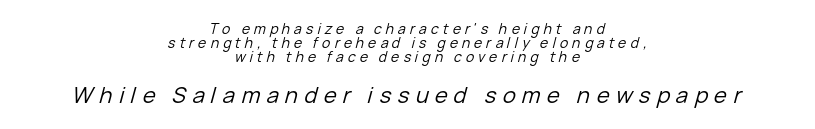
{"italic": "yes", "lean": "right", "slant_degrees": 15, "bold": "no", "underline": "no", "align": "center", "line_spacing": "tight", "line_spacing_ratio": 1.0, "letter_spacing": "wide", "letter_spacing_em": 0.29, "larger_block": "second", "size_ratio": 1.57, "glyph_px": 22}
